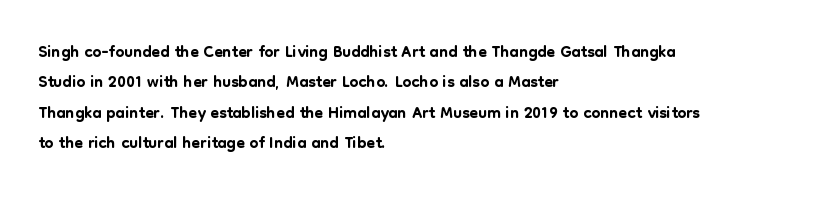
The typography opts for an upright posture over an oblique one. The letterforms sit shoulder to shoulder at normal distance. Compared with a centered layout, this one pins lines to the left instead. Descenders are the only things crossing below the line.
